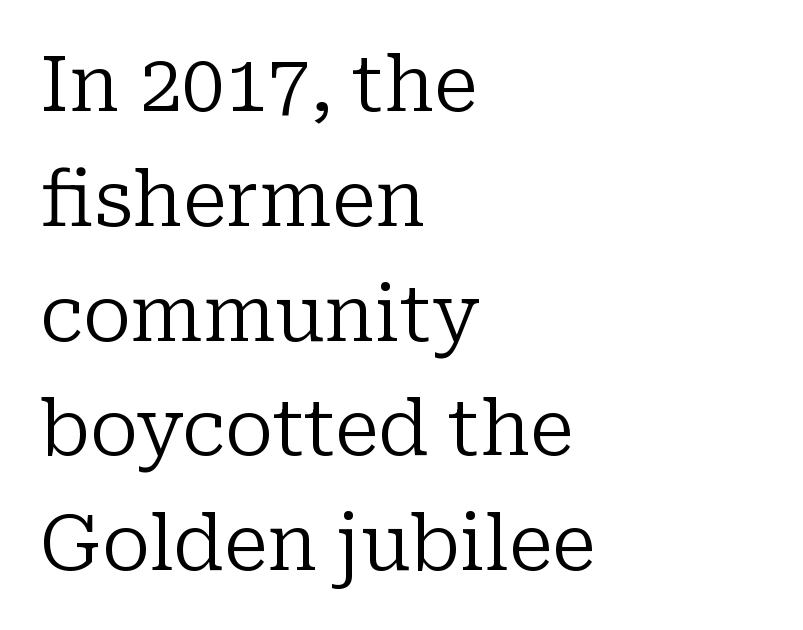
Q: Is the text bold? A: No.
Q: Is the text italic (slanted)? A: No, it is upright.
Q: Is the typeface a serif or a sans-serif typeface? A: Serif.
Q: Is the text underlined? A: No.
Q: How is the paragraph aligned? A: Left-aligned.
Q: Is the spacing between letters normal or unusually wide? A: Normal.
Q: Is the spacing between lines tight, normal or loose? A: Normal.
Q: Width (condensed, normal, or wide)? A: Normal.
Q: Stroke contrast? A: Low.
Q: x-height? A: Medium.
Q: Monospaced? A: No.
